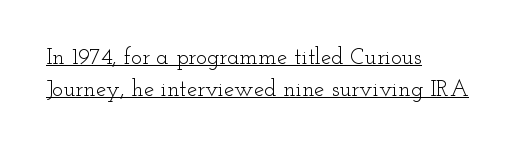
The image shows 23 px text type, upright; set left-aligned, normal line spacing (1.38x), normal letter spacing, underlined.
